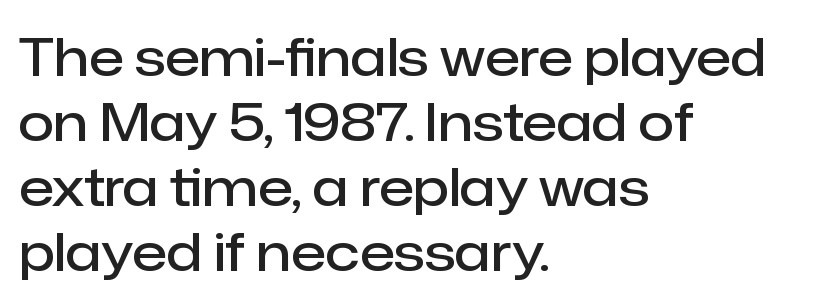
The image shows 52 px semibold sans-serif type, upright; set left-aligned, normal line spacing (1.25x), normal letter spacing, not underlined; low stroke contrast and a medium x-height.
